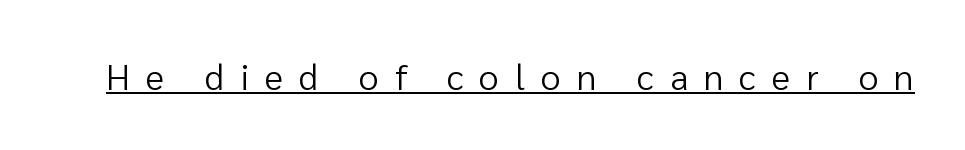
The image shows 36 px regular-weight sans-serif type, upright; set unusually wide letter spacing (+0.44 em), underlined; low stroke contrast and a medium x-height.
